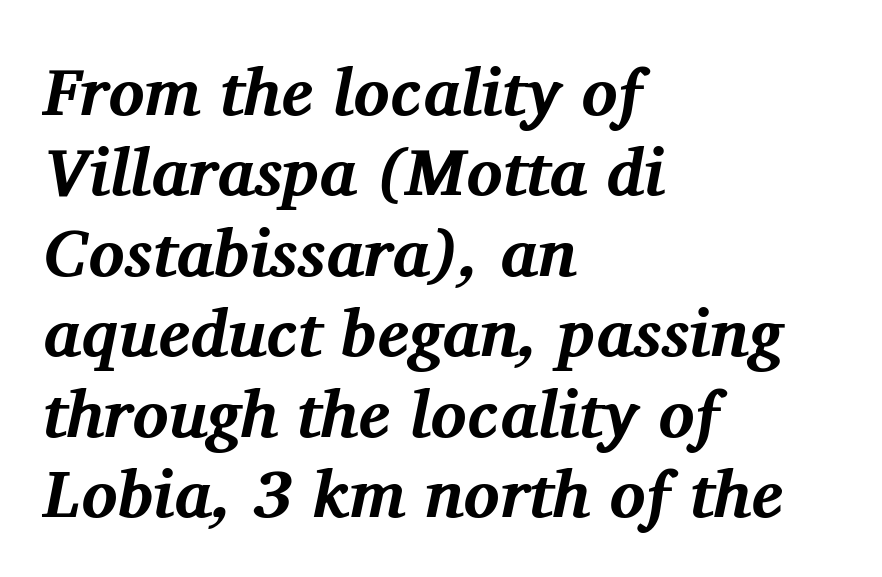
{"serif": "yes", "italic": "yes", "lean": "right", "slant_degrees": 11, "bold": "yes", "weight": "bold", "width": "normal", "stroke_contrast": "medium", "x_height": "medium", "monospaced": "no", "underline": "no", "align": "left", "line_spacing_ratio": 1.2, "letter_spacing": "normal", "letter_spacing_em": 0.0, "glyph_px": 67}
